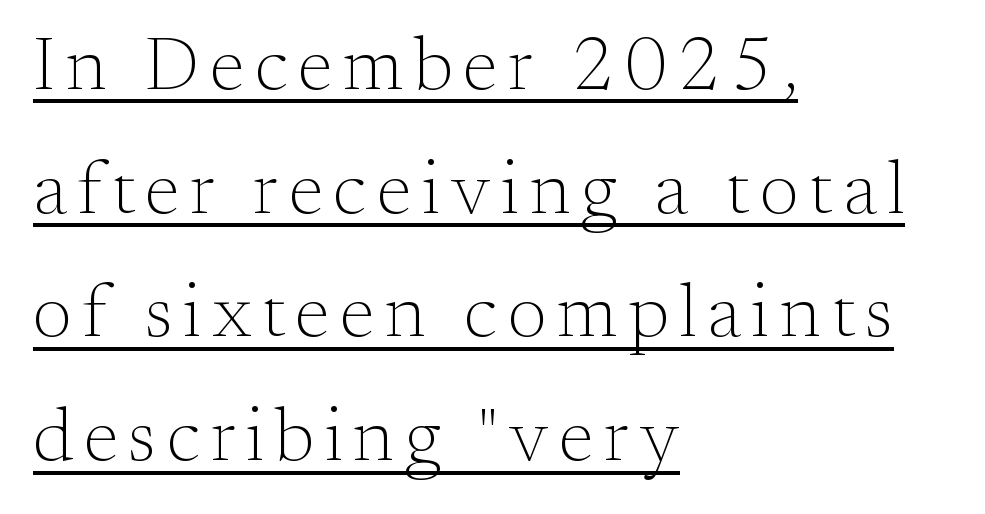
The image shows 75 px light serif type, upright; set left-aligned, normal line spacing (1.65x), underlined; medium stroke contrast and a small x-height.
